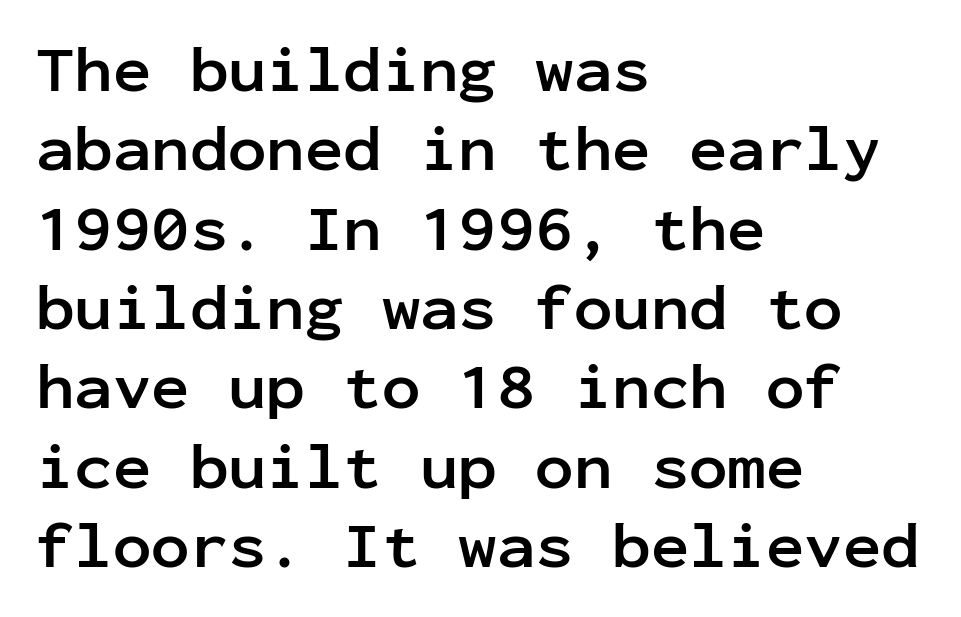
Characters remain perfectly vertical along every line. The letterforms sit shoulder to shoulder at normal distance. Examine the stroke ends and you'll find no serifs. Lines of text with bare space underneath.
